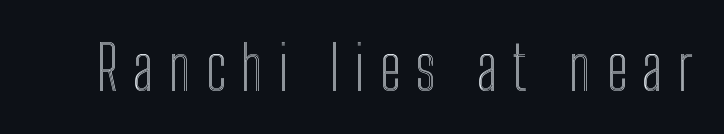
The letters advance in unequal steps, a hallmark of proportional type. Notice how the stems are strictly vertical — no italics here. Words float on clear page, feet unadorned. Does extra space separate the letters? Yes, quite a lot of it.
